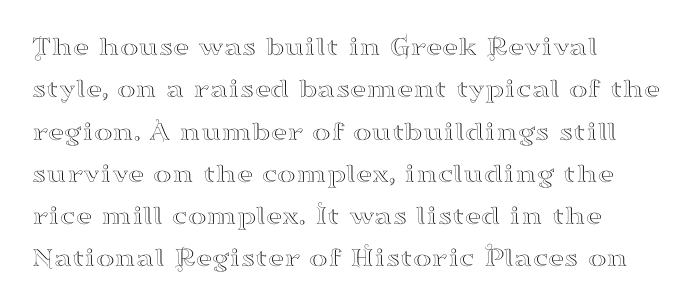
Q: Is the text italic (slanted)? A: No, it is upright.
Q: Is the typeface a serif or a sans-serif typeface? A: Serif.
Q: Is the text underlined? A: No.
Q: How is the paragraph aligned? A: Left-aligned.
Q: Is the spacing between letters normal or unusually wide? A: Normal.
Q: Is the spacing between lines tight, normal or loose? A: Normal.
Q: Width (condensed, normal, or wide)? A: Wide.
Q: Stroke contrast? A: High.
Q: x-height? A: Small.
Q: Monospaced? A: No.
